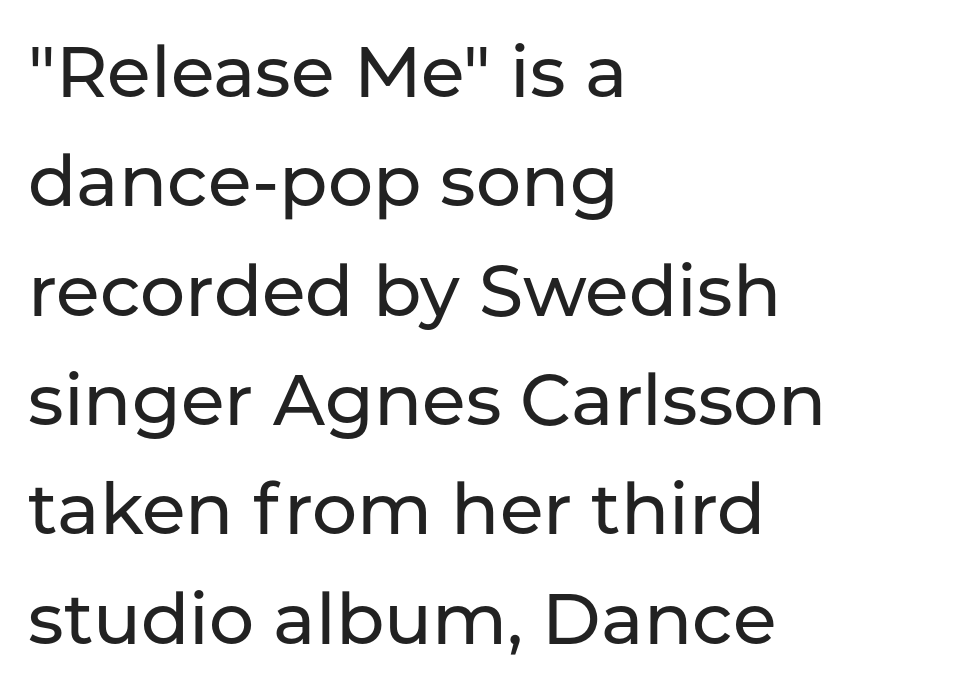
{"serif": "no", "italic": "no", "width": "normal", "stroke_contrast": "low", "x_height": "medium", "monospaced": "no", "underline": "no", "align": "left", "line_spacing": "normal", "line_spacing_ratio": 1.54, "letter_spacing": "normal", "letter_spacing_em": 0.0, "glyph_px": 71}
